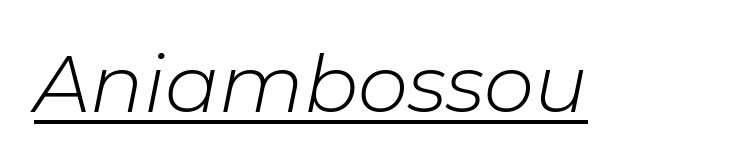
Q: Is the text bold? A: No.
Q: Is the text italic (slanted)? A: Yes, it leans right by about 11 degrees.
Q: Is the text underlined? A: Yes.
Q: Is the spacing between letters normal or unusually wide? A: Normal.
Q: Width (condensed, normal, or wide)? A: Normal.
Q: Stroke contrast? A: Low.
Q: x-height? A: Medium.
Q: Monospaced? A: No.
